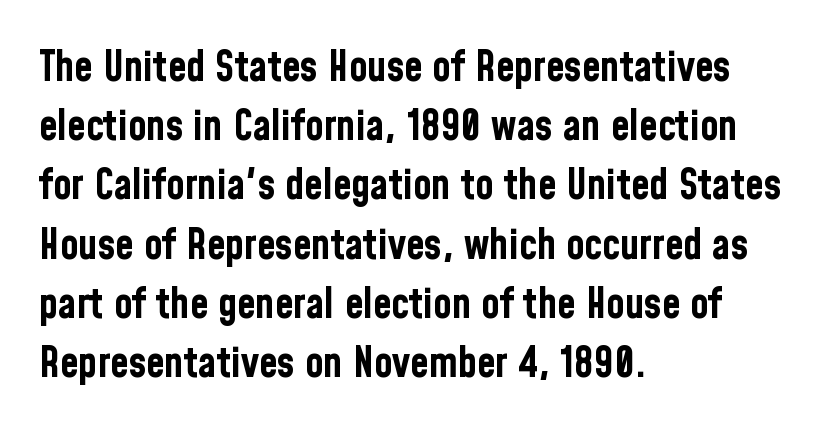
In terms of posture, this sample is upright. Words appear dense and cohesive because spacing is normal. Descender tails drop into unmarked territory. Students, observe: this is what conventionally led text looks like.
